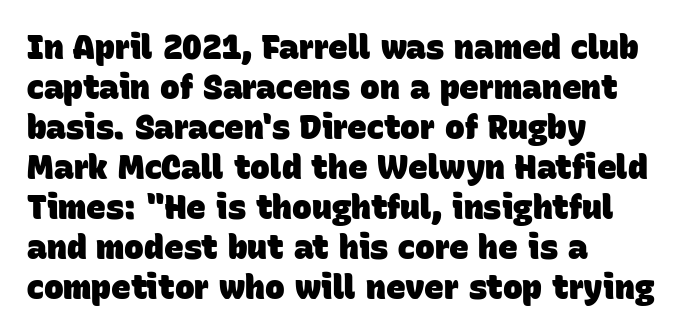
The image shows 33 px heavy sans-serif type; set left-aligned, line spacing 1.21x, normal letter spacing, not underlined; low stroke contrast and a large x-height.
